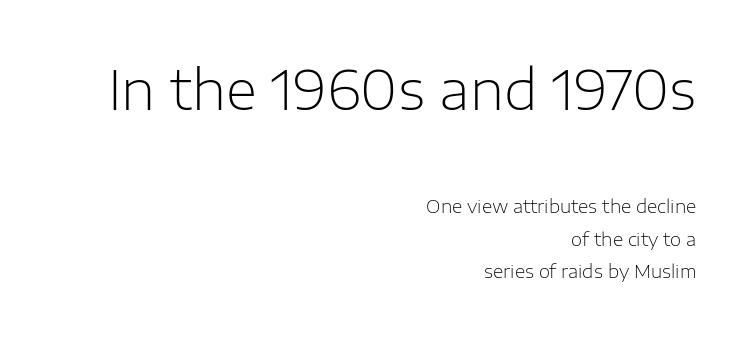
{"serif": "no", "italic": "no", "bold": "no", "weight": "light", "width": "normal", "stroke_contrast": "low", "x_height": "medium", "monospaced": "no", "underline": "no", "align": "right", "line_spacing_ratio": 1.8, "letter_spacing": "normal", "letter_spacing_em": 0.0, "larger_block": "first", "size_ratio": 3.0, "glyph_px": 54}
